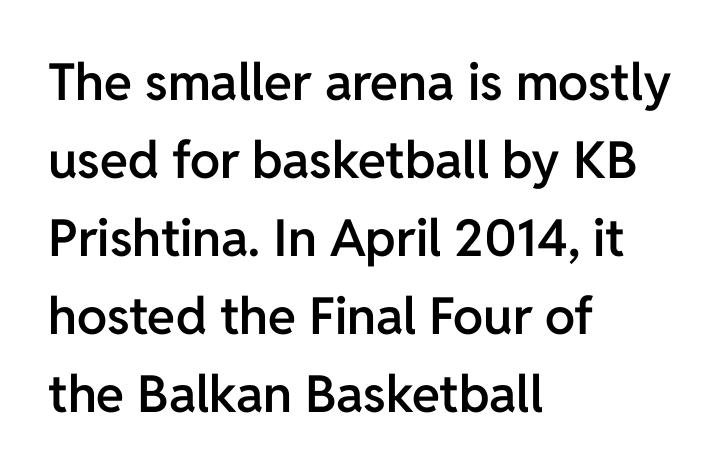
The image shows 51 px semibold sans-serif type, upright; set left-aligned, normal line spacing (1.53x), normal letter spacing, not underlined; low stroke contrast and a medium x-height.
